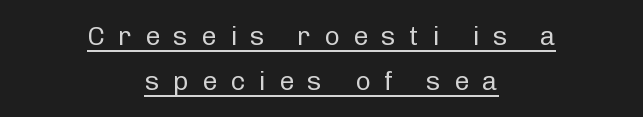
Every character sits straight up, as roman type does. The face used here appears with an underline applied. These lines have a slow, spaced-out rhythm from letter to letter. The rendering positions every line midway between the sides.
